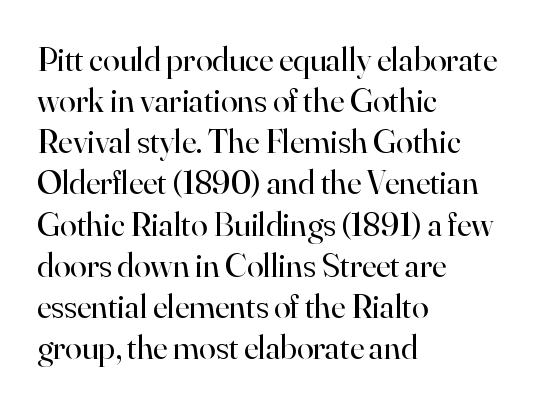
{"serif": "yes", "italic": "no", "bold": "no", "weight": "regular", "width": "normal", "stroke_contrast": "high", "x_height": "small", "monospaced": "no", "underline": "no", "align": "left", "line_spacing_ratio": 1.21, "letter_spacing": "normal", "letter_spacing_em": 0.0, "glyph_px": 34}
